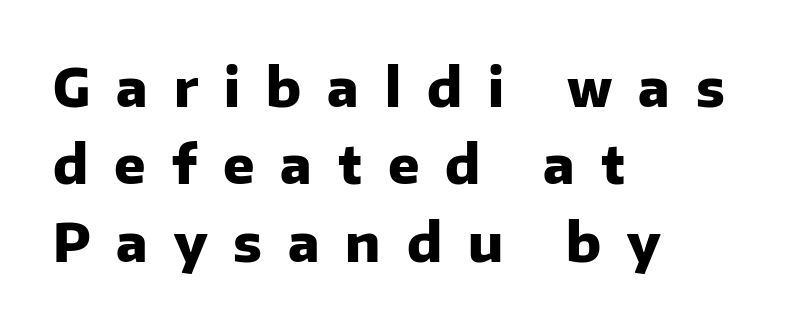
Caption: expanded tracking, letters set apart. You could not count columns in this text — the font is proportionally spaced. Type style note: lacks serifs. Posture: upright roman. The designer left line spacing at the default. The setting favours the left margin, as ordinary paragraphs usually do.
